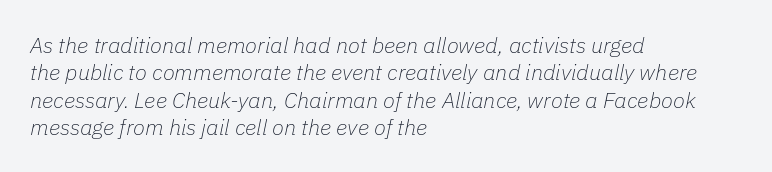
The image shows 22 px text type, italic (leaning right); set left-aligned, line spacing 1.24x, normal letter spacing, not underlined.
